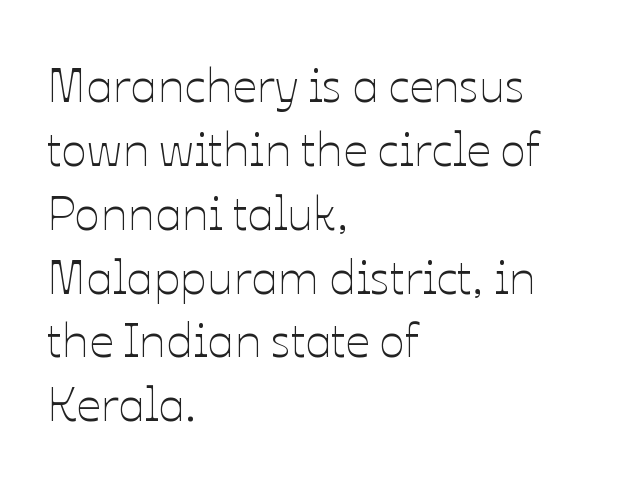
Q: Is the text bold? A: No.
Q: Is the text italic (slanted)? A: No, it is upright.
Q: Is the text underlined? A: No.
Q: How is the paragraph aligned? A: Left-aligned.
Q: Is the spacing between letters normal or unusually wide? A: Normal.
Q: Is the spacing between lines tight, normal or loose? A: Normal.
Q: Width (condensed, normal, or wide)? A: Normal.
Q: Stroke contrast? A: Low.
Q: x-height? A: Medium.
Q: Monospaced? A: No.
